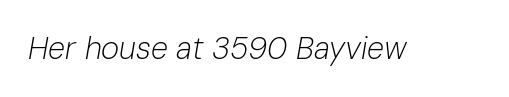
Q: Is the text bold? A: No.
Q: Is the text italic (slanted)? A: Yes, it leans right by about 10 degrees.
Q: Is the text underlined? A: No.
Q: Is the spacing between letters normal or unusually wide? A: Normal.
Q: Width (condensed, normal, or wide)? A: Normal.
Q: Stroke contrast? A: Low.
Q: x-height? A: Medium.
Q: Monospaced? A: No.
